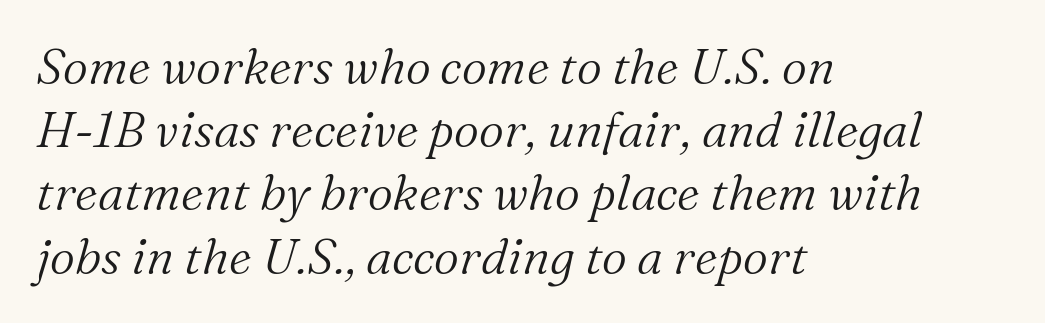
Q: Is the text bold? A: No.
Q: Is the text italic (slanted)? A: Yes, it leans right by about 16 degrees.
Q: Is the typeface a serif or a sans-serif typeface? A: Serif.
Q: Is the text underlined? A: No.
Q: How is the paragraph aligned? A: Left-aligned.
Q: Is the spacing between letters normal or unusually wide? A: Normal.
Q: Is the spacing between lines tight, normal or loose? A: Normal.
Q: Width (condensed, normal, or wide)? A: Normal.
Q: Stroke contrast? A: Medium.
Q: x-height? A: Medium.
Q: Monospaced? A: No.
